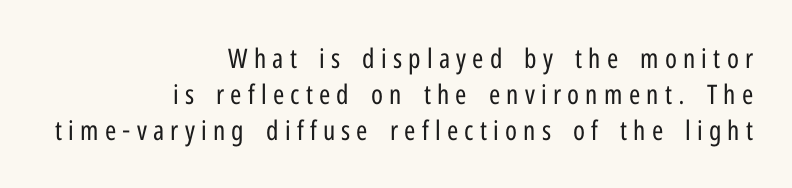
{"italic": "no", "bold": "no", "underline": "no", "align": "right", "line_spacing": "normal", "line_spacing_ratio": 1.34, "letter_spacing": "wide", "letter_spacing_em": 0.23, "glyph_px": 27}
